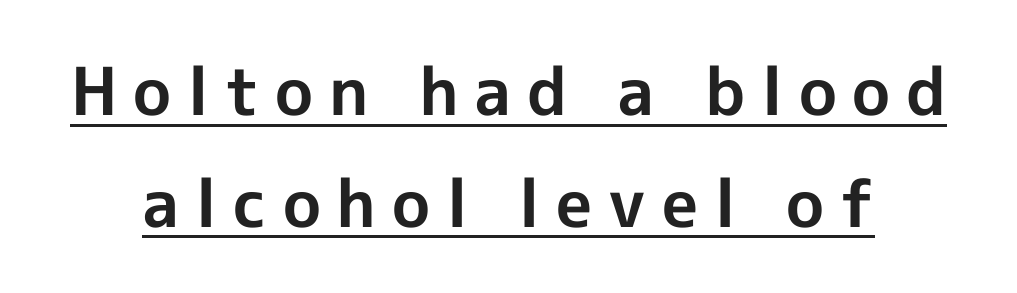
Q: Is the text bold? A: Yes.
Q: Is the text italic (slanted)? A: No, it is upright.
Q: Is the typeface a serif or a sans-serif typeface? A: Sans-serif.
Q: Is the text underlined? A: Yes.
Q: Is the spacing between letters normal or unusually wide? A: Unusually wide.
Q: Is the spacing between lines tight, normal or loose? A: Normal.
Q: Width (condensed, normal, or wide)? A: Normal.
Q: x-height? A: Medium.
Q: Monospaced? A: No.
